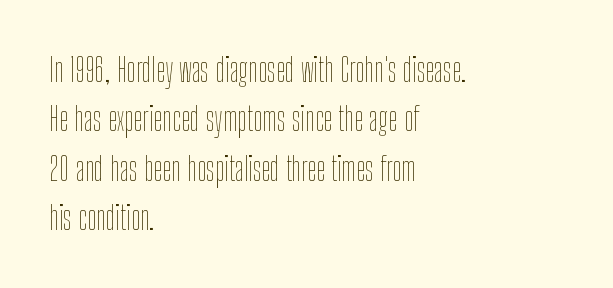
Q: Is the text bold? A: No.
Q: Is the text italic (slanted)? A: No, it is upright.
Q: Is the text underlined? A: No.
Q: How is the paragraph aligned? A: Left-aligned.
Q: Is the spacing between letters normal or unusually wide? A: Normal.
Q: Is the spacing between lines tight, normal or loose? A: Normal.
Q: Width (condensed, normal, or wide)? A: Condensed.
Q: Stroke contrast? A: Low.
Q: x-height? A: Medium.
Q: Monospaced? A: No.
